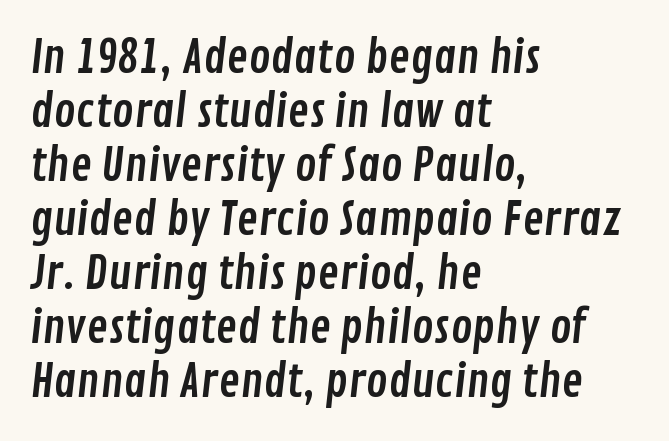
Q: Is the typeface a serif or a sans-serif typeface? A: Sans-serif.
Q: Is the text underlined? A: No.
Q: How is the paragraph aligned? A: Left-aligned.
Q: Is the spacing between letters normal or unusually wide? A: Normal.
Q: Width (condensed, normal, or wide)? A: Condensed.
Q: Stroke contrast? A: Low.
Q: x-height? A: Medium.
Q: Monospaced? A: No.
